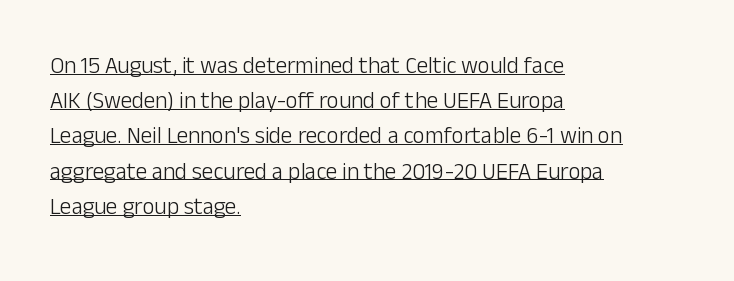
The image shows 23 px text type, upright; set left-aligned, normal line spacing (1.53x), normal letter spacing, underlined.
